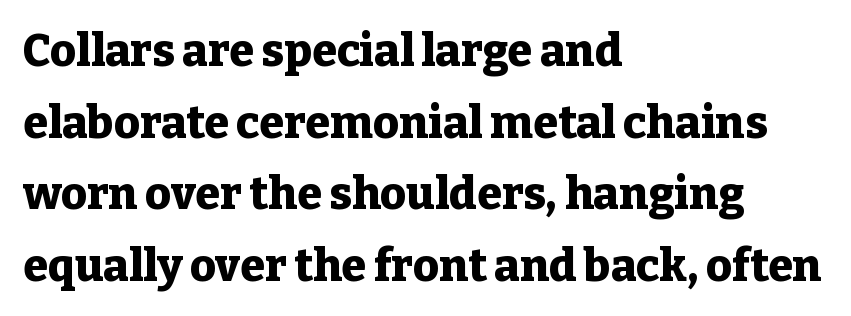
The image shows 45 px heavy serif type, upright; set left-aligned, normal line spacing (1.59x), normal letter spacing, not underlined; low stroke contrast and a medium x-height.
